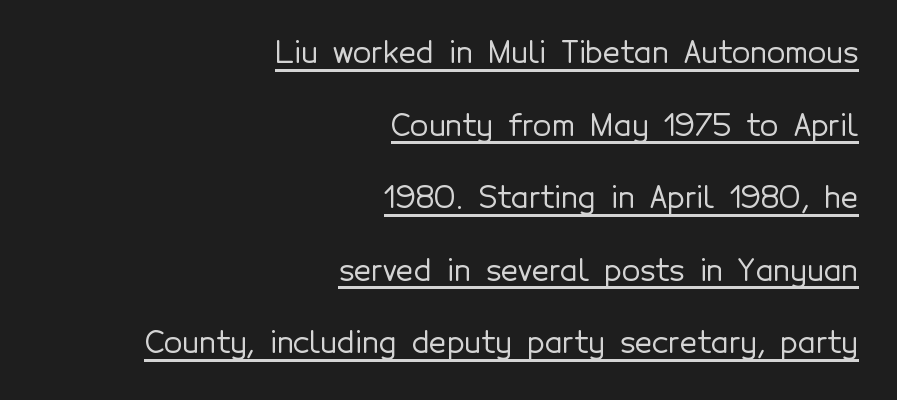
{"serif": "no", "italic": "no", "width": "normal", "x_height": "medium", "monospaced": "no", "underline": "yes", "align": "right", "line_spacing": "loose", "line_spacing_ratio": 2.42, "letter_spacing": "normal", "letter_spacing_em": 0.0, "glyph_px": 30}
